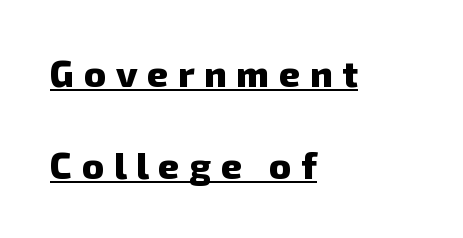
The image shows 37 px heavy sans-serif type; set left-aligned, loose line spacing (2.49x), unusually wide letter spacing (+0.26 em), underlined; low stroke contrast and a medium x-height.
